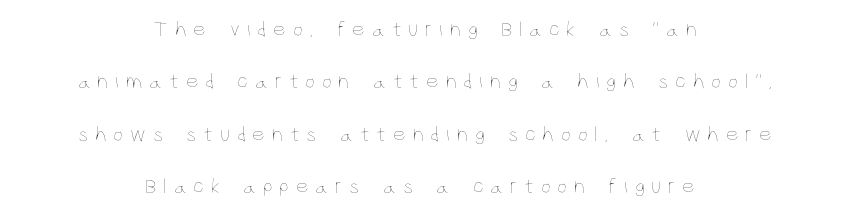
A bare baseline throughout the passage. Notice the wide empty band between every row — that's loose leading. Ink coverage per letter is moderate at most. Observe the wide spacing: letters keep a clear distance from each other. Which margin do the lines hug? Neither — every line sits in the middle. Notice how the stems are strictly vertical — no italics here.
